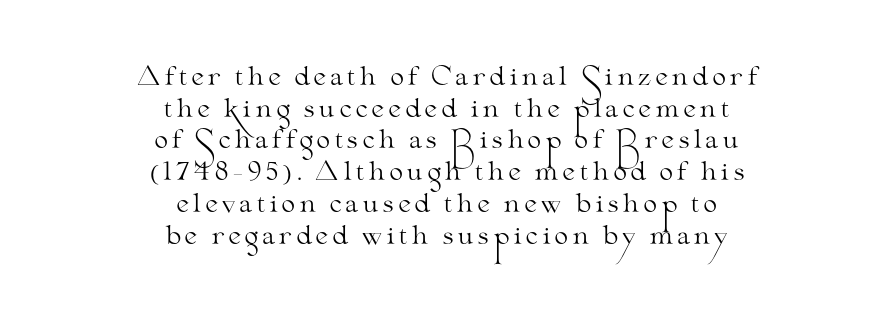
The image shows 25 px text type, upright; set centered, normal line spacing (1.27x), not underlined.
